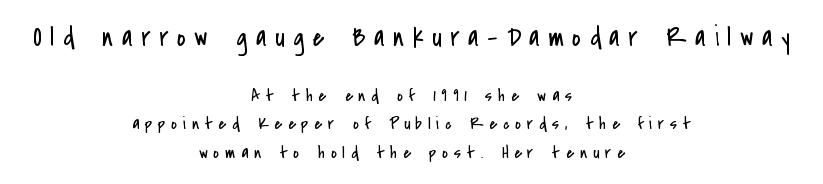
{"italic": "no", "bold": "no", "underline": "no", "align": "center", "line_spacing": "normal", "line_spacing_ratio": 1.57, "letter_spacing": "wide", "letter_spacing_em": 0.32, "larger_block": "first", "size_ratio": 1.5, "glyph_px": 27}
